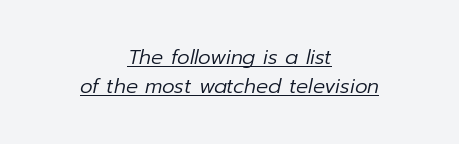
Notice how descenders clear the ascenders below comfortably — that's standard leading. Compared with a flush-left layout, this one balances lines on the center instead. Compared with typical body copy, the letter spacing here is the same. The face used here has a pronounced slope to its letters.
